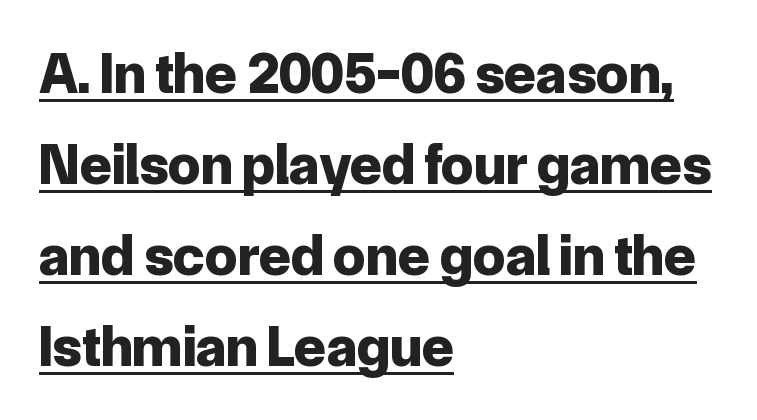
Q: Is the text bold? A: Yes.
Q: Is the text italic (slanted)? A: No, it is upright.
Q: Is the typeface a serif or a sans-serif typeface? A: Sans-serif.
Q: Is the text underlined? A: Yes.
Q: How is the paragraph aligned? A: Left-aligned.
Q: Is the spacing between letters normal or unusually wide? A: Normal.
Q: Is the spacing between lines tight, normal or loose? A: Normal.
Q: Width (condensed, normal, or wide)? A: Normal.
Q: Stroke contrast? A: Low.
Q: x-height? A: Medium.
Q: Monospaced? A: No.
